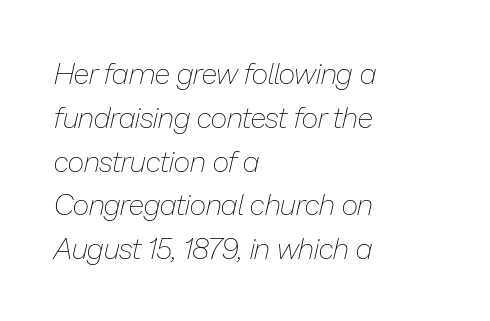
The image shows 29 px thin type, italic (leaning right); set left-aligned, normal line spacing (1.51x), normal letter spacing, not underlined; low stroke contrast and a medium x-height.
